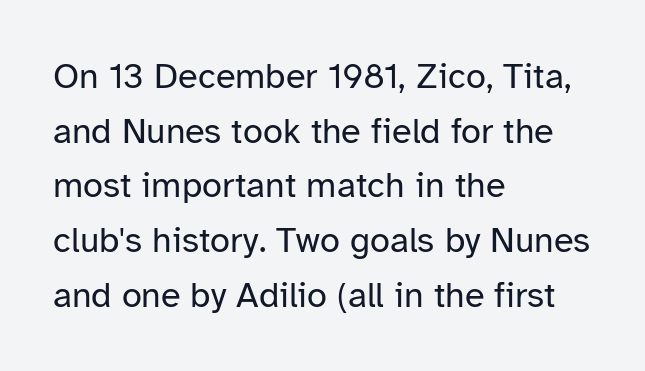
{"serif": "no", "italic": "no", "bold": "no", "weight": "regular", "width": "normal", "stroke_contrast": "low", "x_height": "medium", "monospaced": "no", "underline": "no", "align": "left", "line_spacing": "normal", "line_spacing_ratio": 1.52, "letter_spacing": "normal", "letter_spacing_em": 0.0, "glyph_px": 36}
